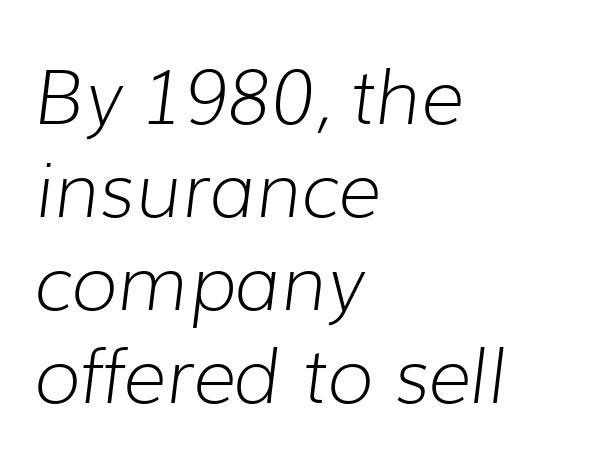
Q: Is the text bold? A: No.
Q: Is the text italic (slanted)? A: Yes, it leans right by about 7 degrees.
Q: Is the text underlined? A: No.
Q: How is the paragraph aligned? A: Left-aligned.
Q: Is the spacing between letters normal or unusually wide? A: Normal.
Q: Width (condensed, normal, or wide)? A: Normal.
Q: Stroke contrast? A: Low.
Q: x-height? A: Medium.
Q: Monospaced? A: No.
